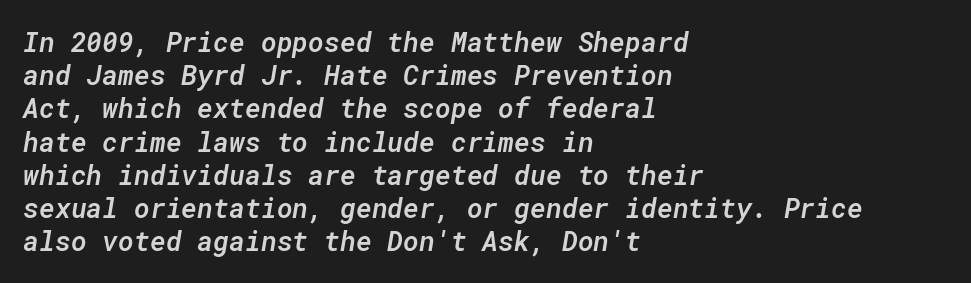
{"italic": "yes", "lean": "right", "slant_degrees": 10, "bold": "semi", "underline": "no", "align": "left", "line_spacing_ratio": 1.23, "letter_spacing": "normal", "letter_spacing_em": 0.0, "glyph_px": 27}
